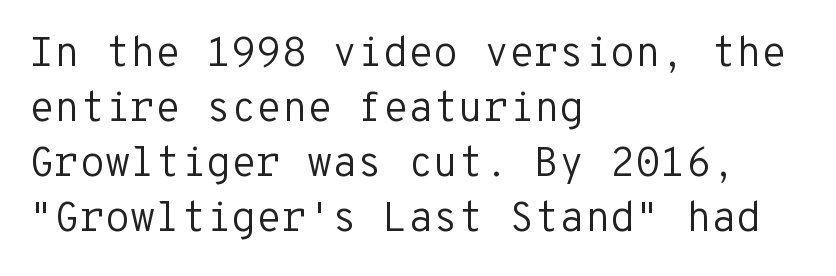
One glance says typical: line gaps are just what's usual. Alignment: flush left. Bare-footed words on every line. The letters stand upright; this is a roman face.
